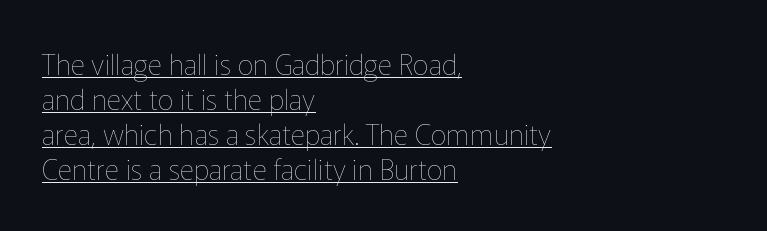
Casual observation: everything's shoved over to the left. This reads as an unemphasized weight, regular at the heaviest. Posture: upright roman. A typesetter would call this proportional, since set widths differ per character. Notice how descenders clear the ascenders below comfortably — that's standard leading.
